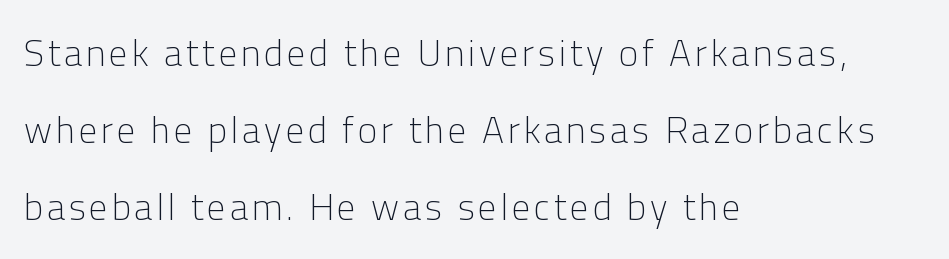
The image shows 37 px light sans-serif type, upright; set left-aligned, loose line spacing (2.08x), not underlined; low stroke contrast and a medium x-height.
